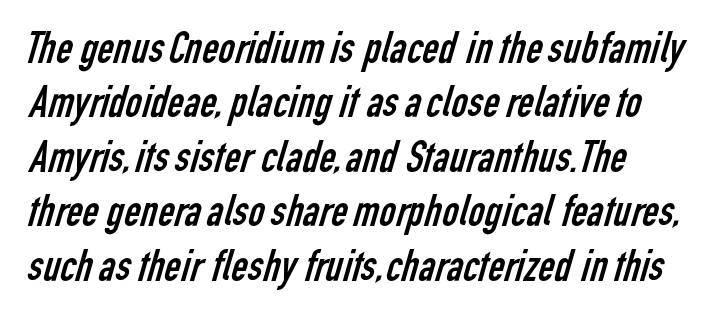
Q: Is the text bold? A: No.
Q: Is the typeface a serif or a sans-serif typeface? A: Sans-serif.
Q: Is the text underlined? A: No.
Q: Is the spacing between letters normal or unusually wide? A: Normal.
Q: Width (condensed, normal, or wide)? A: Condensed.
Q: Stroke contrast? A: Low.
Q: x-height? A: Medium.
Q: Monospaced? A: No.
